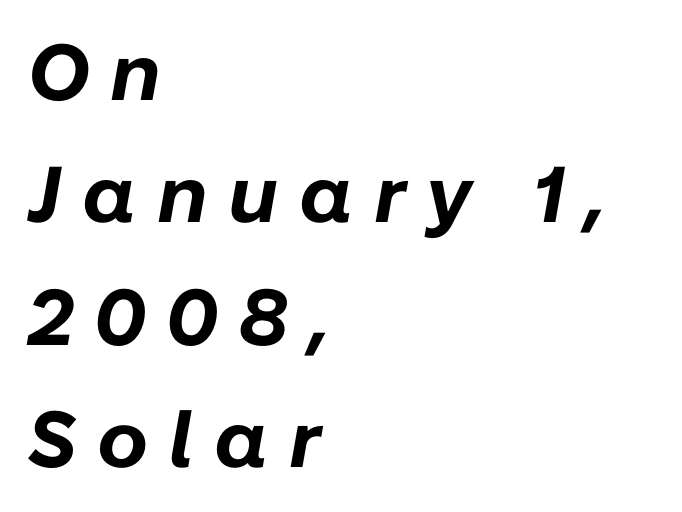
Q: Is the text bold? A: Yes.
Q: Is the text italic (slanted)? A: Yes, it leans right by about 10 degrees.
Q: Is the text underlined? A: No.
Q: How is the paragraph aligned? A: Left-aligned.
Q: Is the spacing between letters normal or unusually wide? A: Unusually wide.
Q: Is the spacing between lines tight, normal or loose? A: Normal.
Q: Width (condensed, normal, or wide)? A: Normal.
Q: Stroke contrast? A: Low.
Q: x-height? A: Medium.
Q: Monospaced? A: No.
